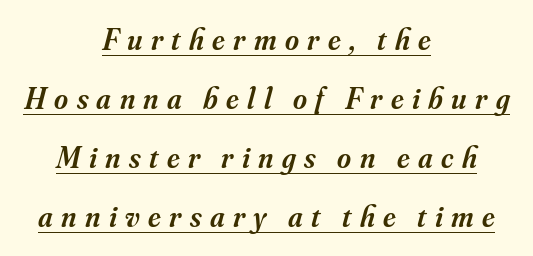
Heft: intermediate — a semibold. Old-style or modern, the face here clearly has serifs. Varying glyph widths throughout — classic text-font behaviour. Display-style spreading of the glyphs; the letterfit is very open. The lines are spread far apart with generous leading. The passage is arranged like a title page — every line centered.
